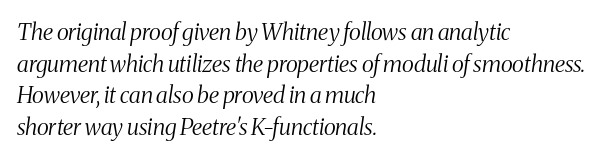
Where is the straight margin? On the left. What's the leading like? Ordinary, nothing unusual. The tracking reads as untouched default to a designer's eye. The foot of each line stays bare and open. Notice how the stems are inclined rather than vertical — that's the hallmark of italics.
